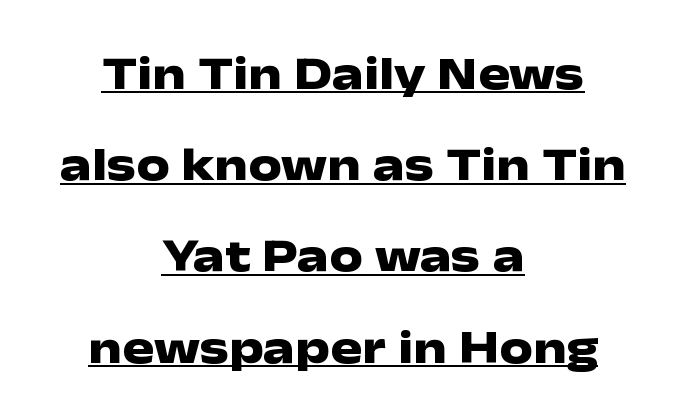
The image shows 47 px heavy, wide sans-serif type, upright; set centered, loose line spacing (1.94x), normal letter spacing, underlined; low stroke contrast and a medium x-height.
